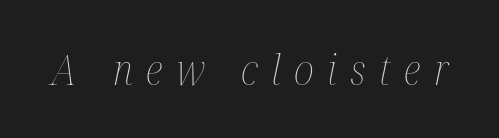
The image shows 42 px thin, condensed type, italic (leaning right); set unusually wide letter spacing (+0.32 em), not underlined; medium stroke contrast and a medium x-height.
